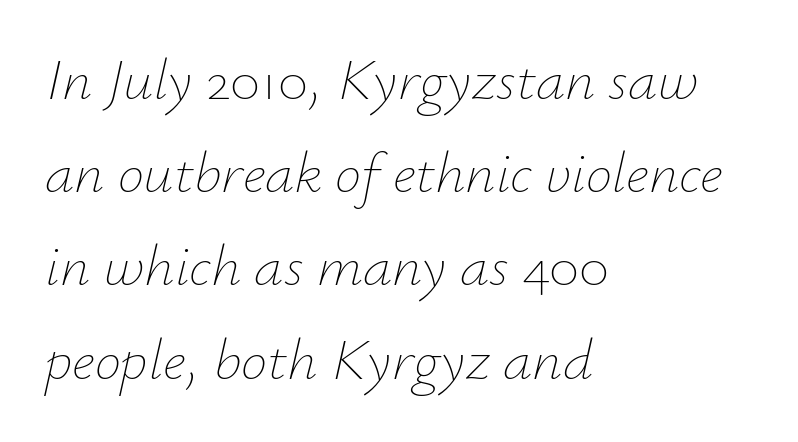
Q: Is the text bold? A: No.
Q: Is the text italic (slanted)? A: Yes, it leans right by about 12 degrees.
Q: Is the text underlined? A: No.
Q: How is the paragraph aligned? A: Left-aligned.
Q: Is the spacing between letters normal or unusually wide? A: Normal.
Q: Is the spacing between lines tight, normal or loose? A: Normal.
Q: Width (condensed, normal, or wide)? A: Normal.
Q: Stroke contrast? A: Low.
Q: x-height? A: Small.
Q: Monospaced? A: No.
